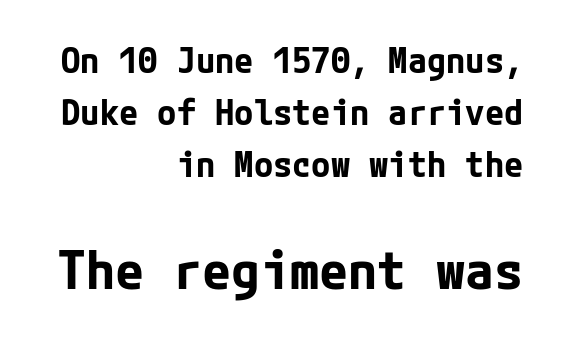
{"serif": "no", "italic": "no", "bold": "yes", "weight": "bold", "width": "normal", "stroke_contrast": "low", "x_height": "medium", "underline": "no", "align": "right", "line_spacing": "normal", "line_spacing_ratio": 1.48, "letter_spacing": "normal", "letter_spacing_em": 0.0, "larger_block": "second", "size_ratio": 1.51, "glyph_px": 53}
